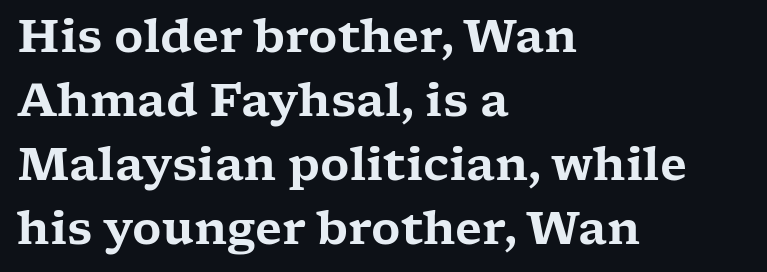
Q: Is the text italic (slanted)? A: No, it is upright.
Q: Is the typeface a serif or a sans-serif typeface? A: Serif.
Q: Is the text underlined? A: No.
Q: How is the paragraph aligned? A: Left-aligned.
Q: Is the spacing between letters normal or unusually wide? A: Normal.
Q: Is the spacing between lines tight, normal or loose? A: Normal.
Q: Width (condensed, normal, or wide)? A: Wide.
Q: Stroke contrast? A: Low.
Q: x-height? A: Medium.
Q: Monospaced? A: No.
